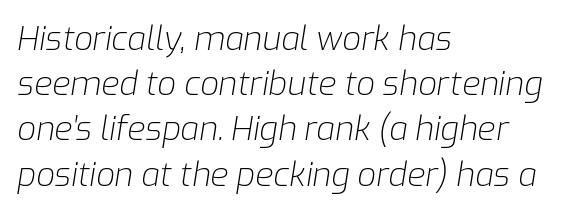
Q: Is the text bold? A: No.
Q: Is the text italic (slanted)? A: Yes, it leans right by about 9 degrees.
Q: Is the text underlined? A: No.
Q: How is the paragraph aligned? A: Left-aligned.
Q: Is the spacing between letters normal or unusually wide? A: Normal.
Q: Is the spacing between lines tight, normal or loose? A: Normal.
Q: Width (condensed, normal, or wide)? A: Normal.
Q: Stroke contrast? A: Low.
Q: x-height? A: Medium.
Q: Monospaced? A: No.
